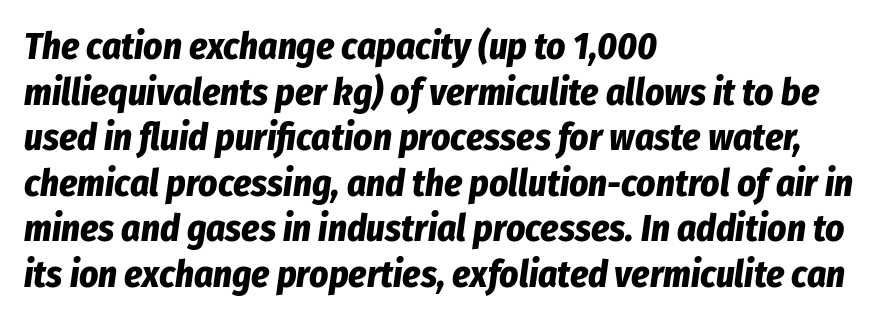
Q: Is the text bold? A: Yes.
Q: Is the text italic (slanted)? A: Yes, it leans right by about 8 degrees.
Q: Is the text underlined? A: No.
Q: How is the paragraph aligned? A: Left-aligned.
Q: Is the spacing between letters normal or unusually wide? A: Normal.
Q: Width (condensed, normal, or wide)? A: Condensed.
Q: Stroke contrast? A: Low.
Q: x-height? A: Medium.
Q: Monospaced? A: No.
